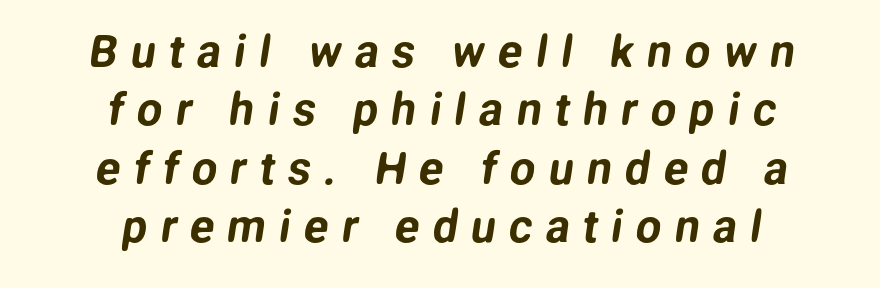
Q: Is the typeface a serif or a sans-serif typeface? A: Sans-serif.
Q: Is the text underlined? A: No.
Q: How is the paragraph aligned? A: Centered.
Q: Is the spacing between letters normal or unusually wide? A: Unusually wide.
Q: Is the spacing between lines tight, normal or loose? A: Normal.
Q: Width (condensed, normal, or wide)? A: Normal.
Q: Stroke contrast? A: Low.
Q: x-height? A: Medium.
Q: Monospaced? A: No.
